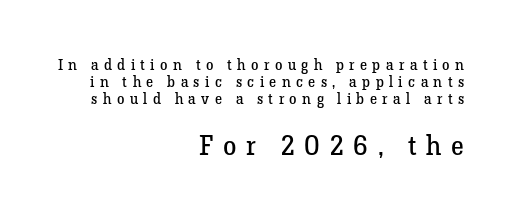
Teacher's note: observe the even right margin — that is flush-right alignment. Very little white space separates one row of letters from the next. A quiet, ordinary-to-light weight characterises the typeface. Quick note: underline off.
